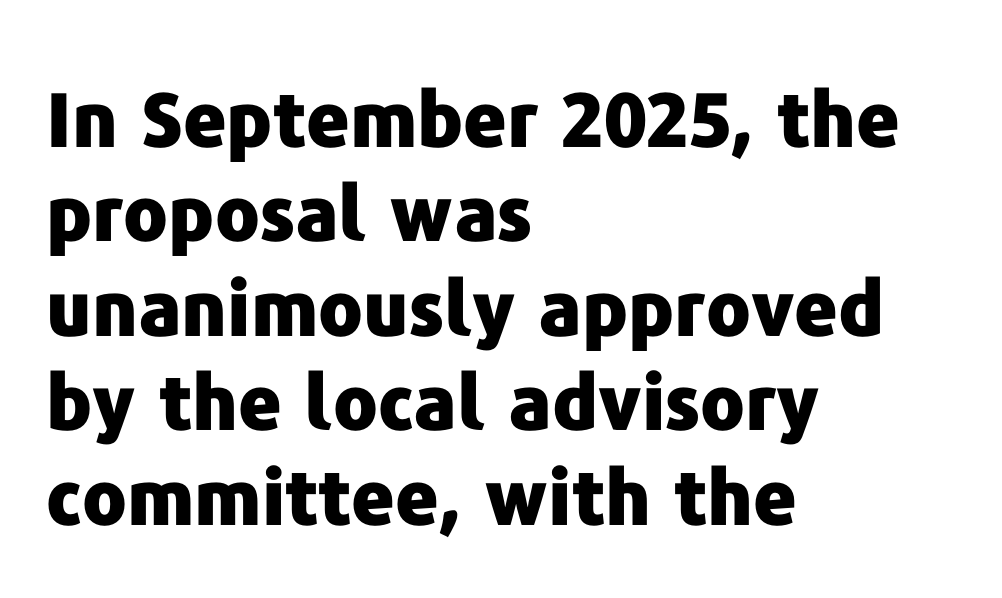
{"serif": "no", "italic": "no", "bold": "yes", "weight": "heavy", "width": "normal", "stroke_contrast": "low", "x_height": "medium", "monospaced": "no", "underline": "no", "align": "left", "line_spacing": "normal", "line_spacing_ratio": 1.26, "letter_spacing": "normal", "letter_spacing_em": 0.0, "glyph_px": 75}
